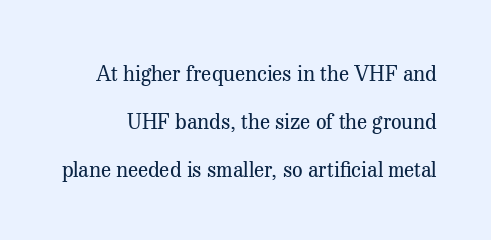
Compared with typical paragraphs, the rows here are farther apart. In terms of letterspacing, this is plain default setting. The cut favours lightness, reaching ordinary text weight at its darkest. The passage shown is not underscored anywhere. Every character sits straight up, as roman type does.
